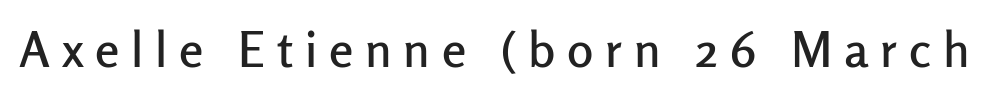
{"serif": "no", "italic": "no", "width": "normal", "stroke_contrast": "low", "x_height": "medium", "monospaced": "no", "underline": "no", "letter_spacing": "wide", "letter_spacing_em": 0.24, "glyph_px": 49}
